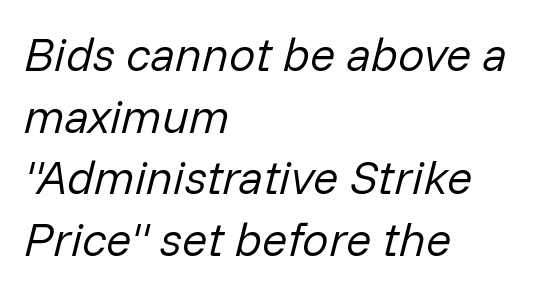
Caption: multi-line text, flush left, ragged right. These lines are rendered in a variable-pitch font. Slanted lettering throughout. Type without underlining. Inter-character spacing is left at the font's built-in metrics.
